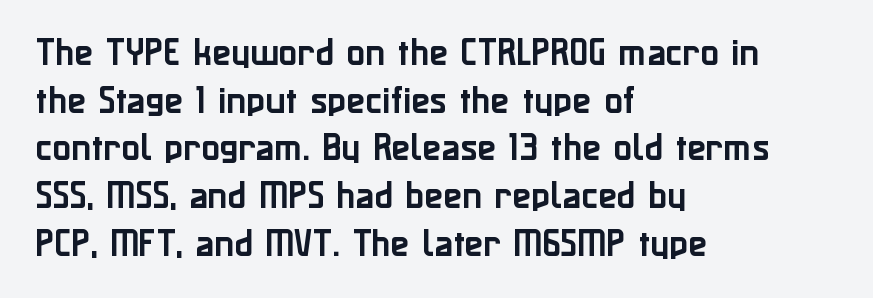
Q: Is the text italic (slanted)? A: No, it is upright.
Q: Is the typeface a serif or a sans-serif typeface? A: Sans-serif.
Q: Is the text underlined? A: No.
Q: How is the paragraph aligned? A: Left-aligned.
Q: Is the spacing between letters normal or unusually wide? A: Normal.
Q: Is the spacing between lines tight, normal or loose? A: Normal.
Q: Width (condensed, normal, or wide)? A: Normal.
Q: Stroke contrast? A: Low.
Q: x-height? A: Medium.
Q: Monospaced? A: No.
